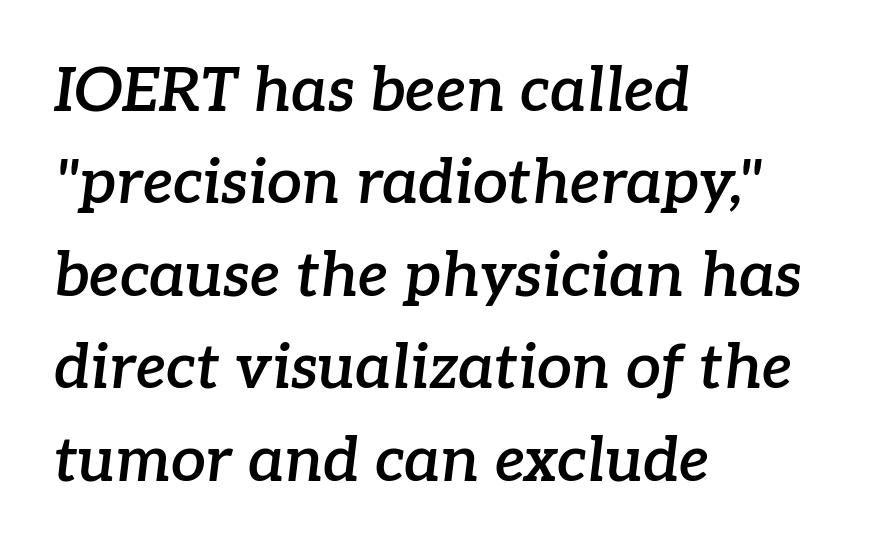
Semibold letterforms, between regular and bold. Baseline-to-baseline distance is the conventional proportion of letter height. Left-aligned paragraph, ragged on the right. Rule under the text: the space is simply empty.
